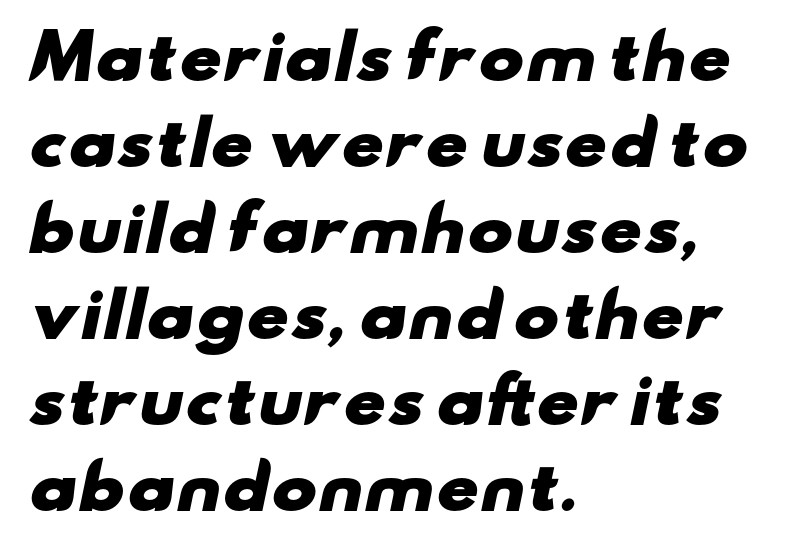
Stroke terminals: plain, sans-serif. Nobody touched the tracking dial on this one. Just letters on the line, the space beneath them empty. The passage is arranged the way most books set body copy — flush left. The sample has been set heavy, in full bold.
